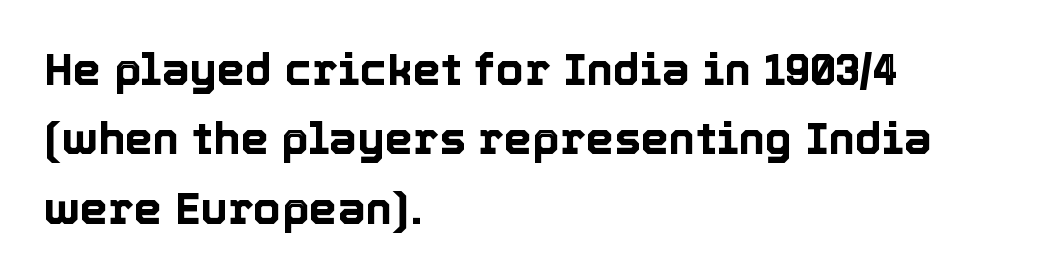
Q: Is the text italic (slanted)? A: No, it is upright.
Q: Is the text underlined? A: No.
Q: How is the paragraph aligned? A: Left-aligned.
Q: Is the spacing between letters normal or unusually wide? A: Normal.
Q: Is the spacing between lines tight, normal or loose? A: Normal.
Q: Width (condensed, normal, or wide)? A: Normal.
Q: x-height? A: Medium.
Q: Monospaced? A: No.
